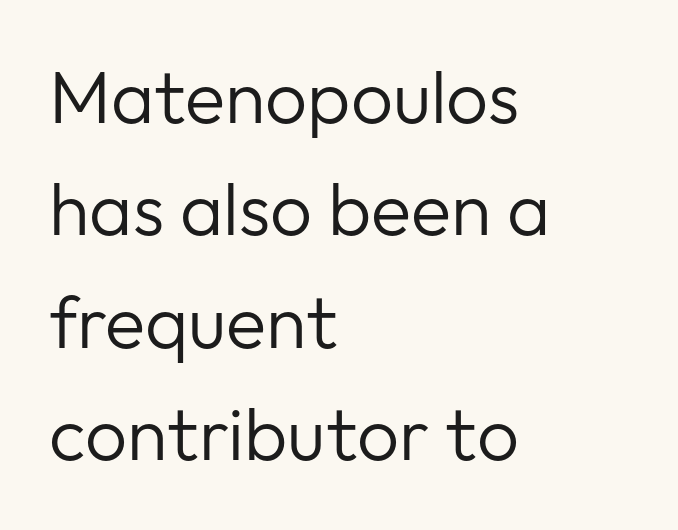
The image shows 74 px regular-weight sans-serif type, upright; set left-aligned, normal line spacing (1.52x), normal letter spacing, not underlined; low stroke contrast and a medium x-height.
